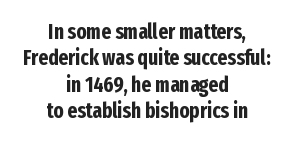
The image shows 21 px bold type, upright; set centered, normal line spacing (1.26x), normal letter spacing, not underlined.
